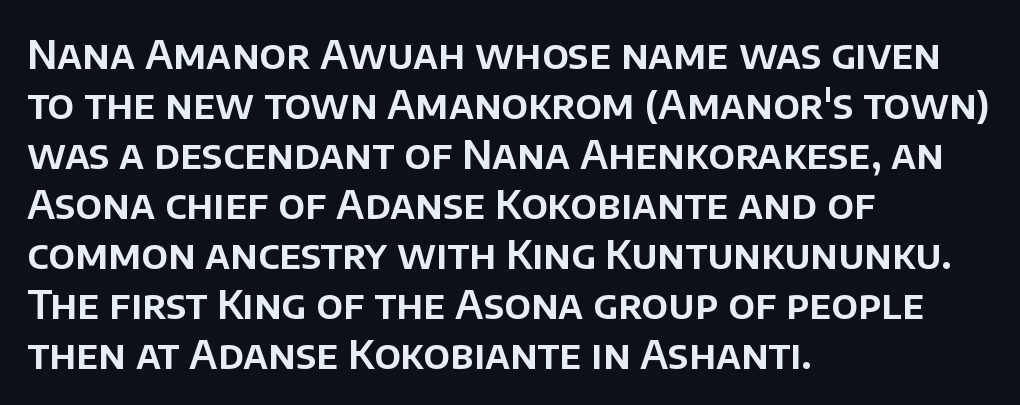
The leading is moderate, giving the passage an even texture. Regarding serifs, this sample does without them. The compositor pushed each line to the left boundary. The area under the type is left untouched. Do the characters align in a grid? No, the font is proportional. The passage shown has conventional tracking throughout.
